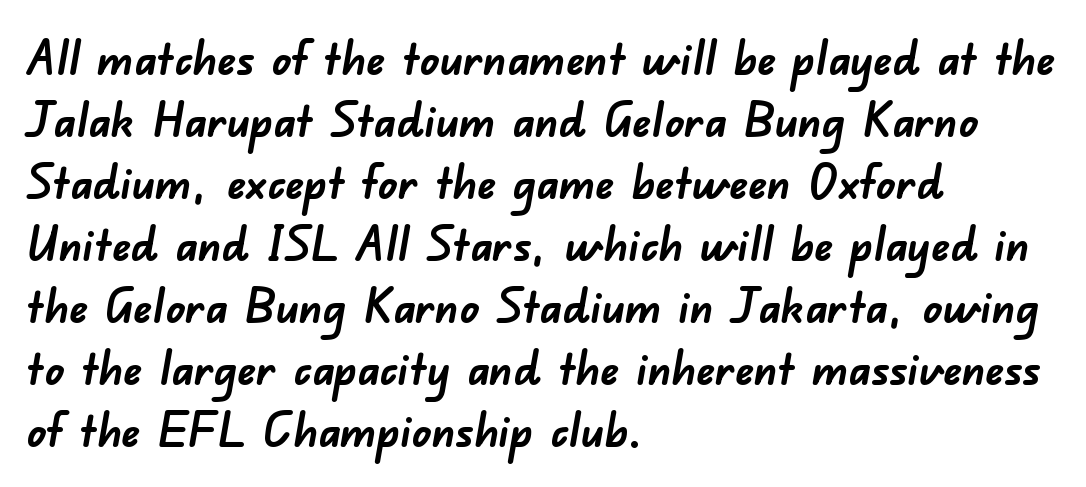
{"serif": "no", "bold": "yes", "weight": "semibold", "width": "normal", "stroke_contrast": "low", "x_height": "small", "monospaced": "no", "underline": "no", "align": "left", "line_spacing": "normal", "line_spacing_ratio": 1.32, "letter_spacing": "normal", "letter_spacing_em": 0.0, "glyph_px": 47}
